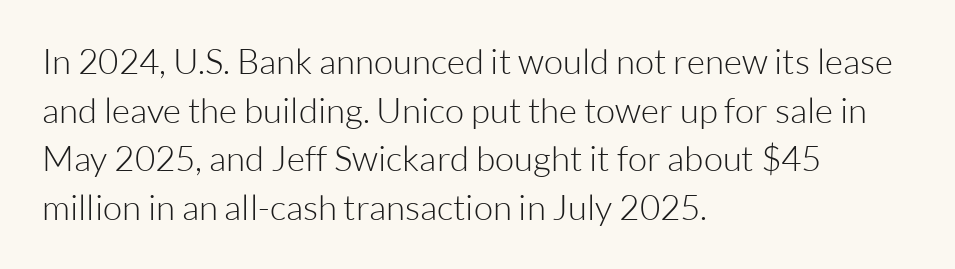
Underlining? Definitely not there. Does the type have serifs? No, each stem ends abruptly. The letters stand upright; this is a roman face. The letters advance in unequal steps, a hallmark of proportional type. The line texture is even and compact thanks to regular tracking. Is the stroke heavy? The answer is a plain regular-or-lighter.
